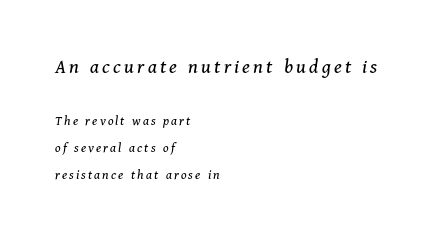
Q: Is the text bold? A: No.
Q: Is the text italic (slanted)? A: Yes, it leans right by about 11 degrees.
Q: Is the text underlined? A: No.
Q: How is the paragraph aligned? A: Left-aligned.
Q: Is the spacing between lines tight, normal or loose? A: Loose.
Q: Which block of text is set in a larger size, the first (top) or the second (bottom)? A: The first (top) one.
